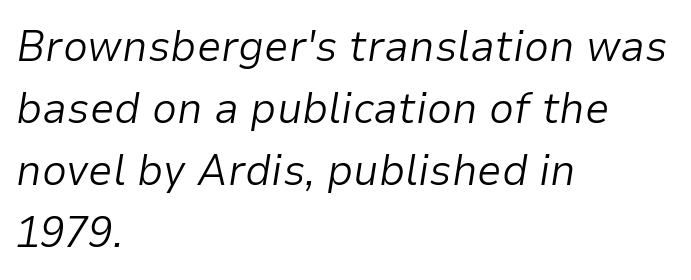
The image shows 44 px light type, italic (leaning right); set left-aligned, normal line spacing (1.41x), normal letter spacing, not underlined; low stroke contrast and a medium x-height.
